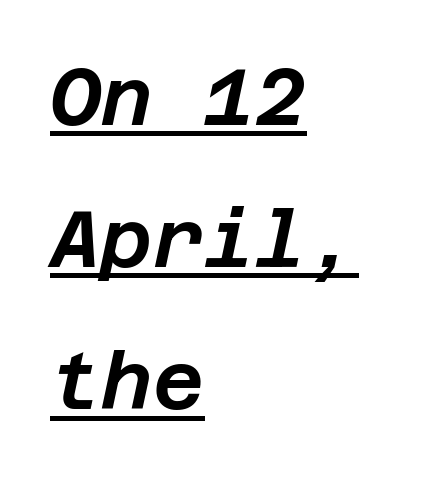
{"italic": "yes", "lean": "right", "slant_degrees": 12, "width": "normal", "stroke_contrast": "low", "x_height": "large", "underline": "yes", "align": "left", "line_spacing_ratio": 1.8, "letter_spacing": "normal", "letter_spacing_em": 0.0, "glyph_px": 79}
